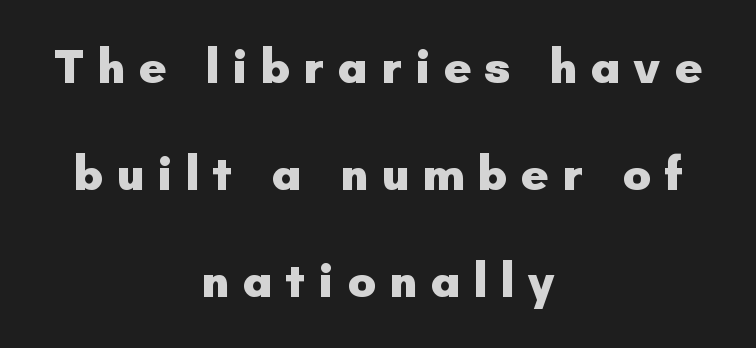
Q: Is the text bold? A: Yes.
Q: Is the text italic (slanted)? A: No, it is upright.
Q: Is the typeface a serif or a sans-serif typeface? A: Sans-serif.
Q: Is the text underlined? A: No.
Q: How is the paragraph aligned? A: Centered.
Q: Is the spacing between letters normal or unusually wide? A: Unusually wide.
Q: Is the spacing between lines tight, normal or loose? A: Loose.
Q: Width (condensed, normal, or wide)? A: Normal.
Q: Stroke contrast? A: Low.
Q: x-height? A: Small.
Q: Monospaced? A: No.
